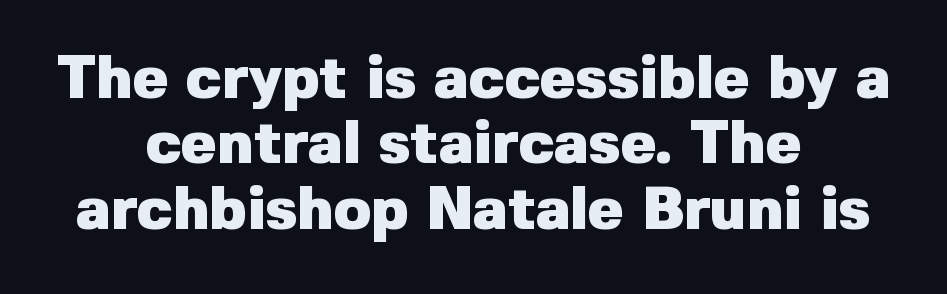
Q: Is the text bold? A: Yes.
Q: Is the text italic (slanted)? A: No, it is upright.
Q: Is the typeface a serif or a sans-serif typeface? A: Sans-serif.
Q: Is the text underlined? A: No.
Q: How is the paragraph aligned? A: Centered.
Q: Is the spacing between letters normal or unusually wide? A: Normal.
Q: Is the spacing between lines tight, normal or loose? A: Tight.
Q: Width (condensed, normal, or wide)? A: Normal.
Q: Stroke contrast? A: Low.
Q: x-height? A: Medium.
Q: Monospaced? A: No.
